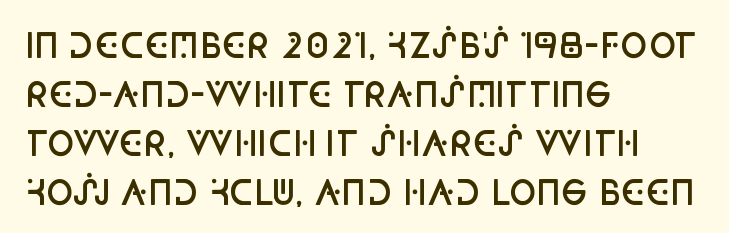
The image shows 33 px semibold, condensed sans-serif type, upright; set left-aligned, normal line spacing (1.48x), normal letter spacing, not underlined; low stroke contrast and a large x-height.
